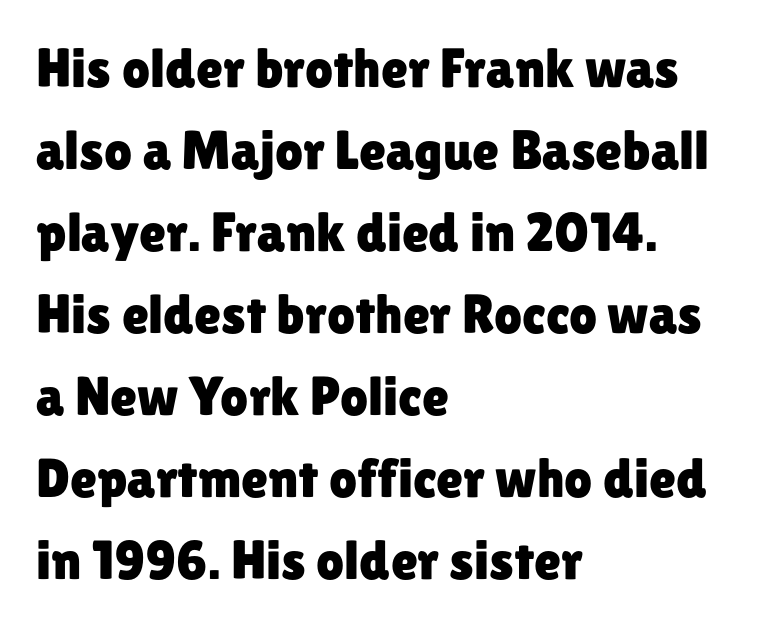
{"serif": "no", "italic": "no", "width": "normal", "stroke_contrast": "low", "x_height": "medium", "monospaced": "no", "underline": "no", "align": "left", "line_spacing": "normal", "line_spacing_ratio": 1.49, "letter_spacing": "normal", "letter_spacing_em": 0.0, "glyph_px": 55}
